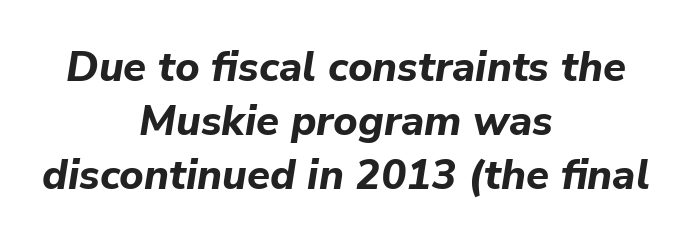
Honestly, the letter spacing is just normal — you wouldn't notice it. The rag falls on both sides of this text block equally. These lines are rendered in a variable-pitch font. The string is rendered with underlining switched off.
